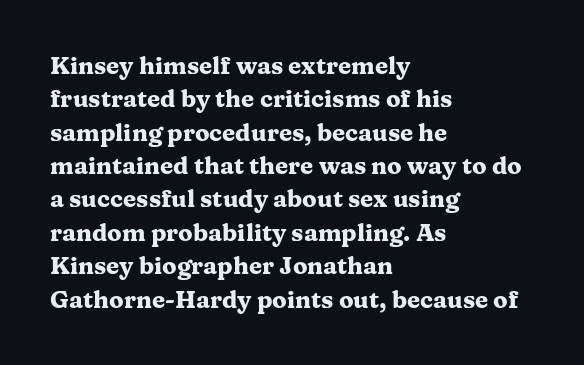
The image shows 24 px bold type, upright; set left-aligned, normal line spacing (1.39x), normal letter spacing, not underlined.
